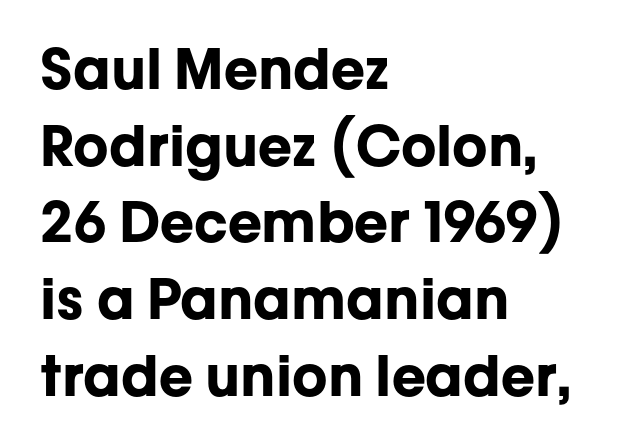
Q: Is the text bold? A: Yes.
Q: Is the text italic (slanted)? A: No, it is upright.
Q: Is the typeface a serif or a sans-serif typeface? A: Sans-serif.
Q: Is the text underlined? A: No.
Q: How is the paragraph aligned? A: Left-aligned.
Q: Is the spacing between letters normal or unusually wide? A: Normal.
Q: Is the spacing between lines tight, normal or loose? A: Normal.
Q: Width (condensed, normal, or wide)? A: Normal.
Q: Stroke contrast? A: Low.
Q: x-height? A: Medium.
Q: Monospaced? A: No.
